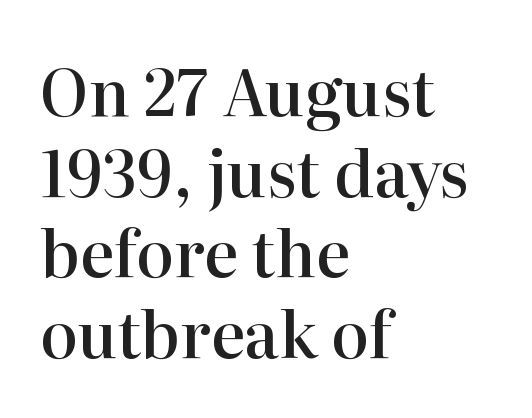
Q: Is the text bold? A: Semi-bold.
Q: Is the text italic (slanted)? A: No, it is upright.
Q: Is the typeface a serif or a sans-serif typeface? A: Serif.
Q: Is the text underlined? A: No.
Q: How is the paragraph aligned? A: Left-aligned.
Q: Is the spacing between letters normal or unusually wide? A: Normal.
Q: Is the spacing between lines tight, normal or loose? A: Normal.
Q: Width (condensed, normal, or wide)? A: Normal.
Q: Stroke contrast? A: High.
Q: x-height? A: Medium.
Q: Monospaced? A: No.
